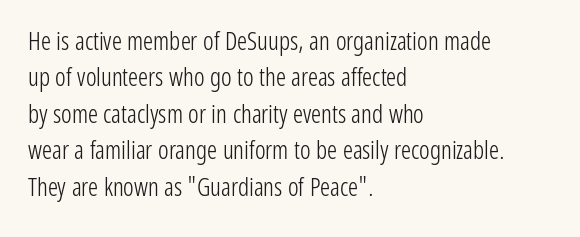
The image shows 25 px text type, upright; set left-aligned, normal line spacing (1.46x), normal letter spacing, not underlined.
